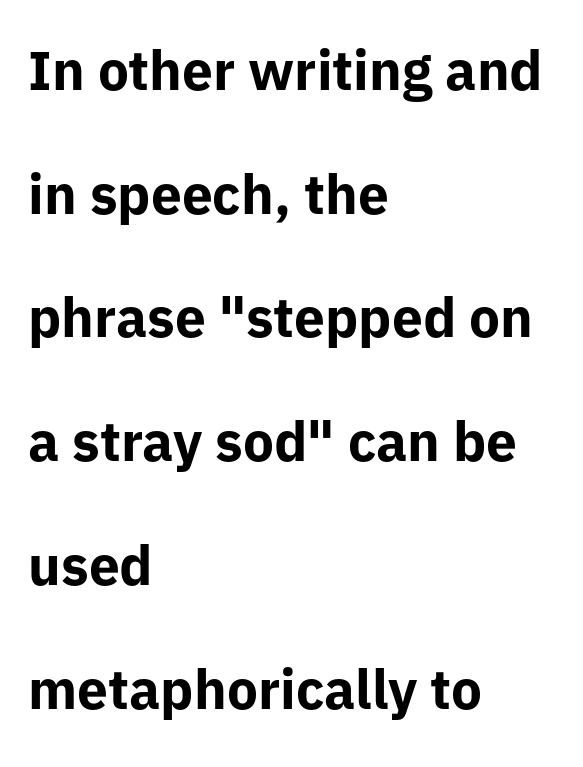
Q: Is the text bold? A: Yes.
Q: Is the text italic (slanted)? A: No, it is upright.
Q: Is the typeface a serif or a sans-serif typeface? A: Sans-serif.
Q: Is the text underlined? A: No.
Q: How is the paragraph aligned? A: Left-aligned.
Q: Is the spacing between letters normal or unusually wide? A: Normal.
Q: Is the spacing between lines tight, normal or loose? A: Loose.
Q: Width (condensed, normal, or wide)? A: Normal.
Q: Stroke contrast? A: Low.
Q: x-height? A: Medium.
Q: Monospaced? A: No.
